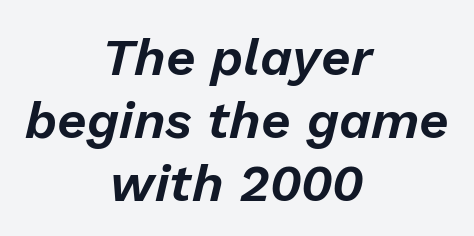
{"italic": "yes", "lean": "right", "slant_degrees": 13, "width": "normal", "stroke_contrast": "low", "x_height": "medium", "monospaced": "no", "underline": "no", "align": "center", "line_spacing_ratio": 1.21, "letter_spacing": "normal", "letter_spacing_em": 0.0, "glyph_px": 52}
